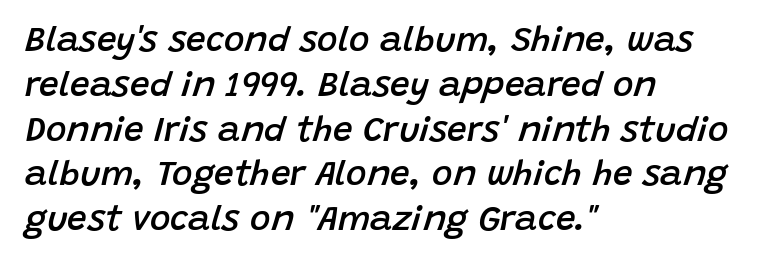
Each letter keeps its own natural width here, so spacing adapts to shape. Posture: slanted. Does the copy run flush right? No — it runs flush left. This is the in-between weight designers call semibold or demi. The leading is moderate, giving the passage an even texture.
